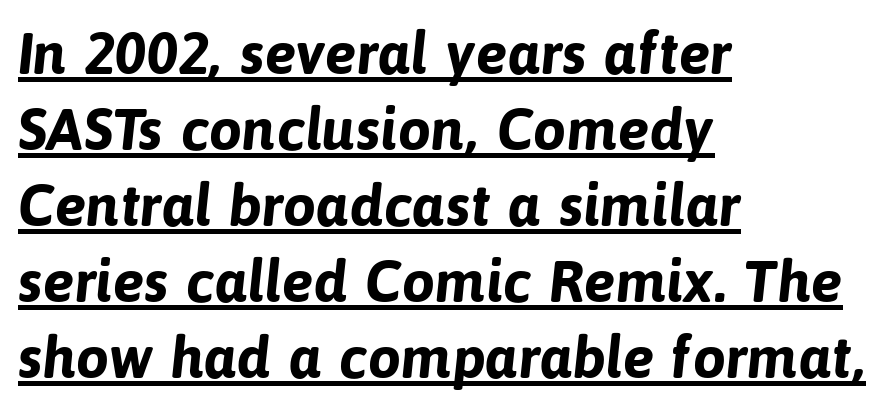
Q: Is the text bold? A: Yes.
Q: Is the typeface a serif or a sans-serif typeface? A: Sans-serif.
Q: Is the text underlined? A: Yes.
Q: How is the paragraph aligned? A: Left-aligned.
Q: Is the spacing between letters normal or unusually wide? A: Normal.
Q: Is the spacing between lines tight, normal or loose? A: Normal.
Q: Width (condensed, normal, or wide)? A: Normal.
Q: Stroke contrast? A: Low.
Q: x-height? A: Medium.
Q: Monospaced? A: No.
